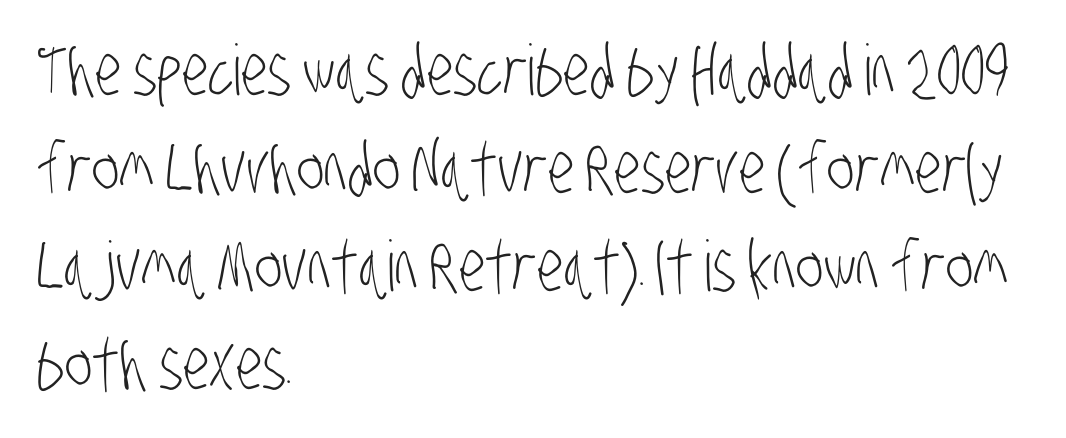
The image shows 70 px light, condensed sans-serif type; set left-aligned, normal line spacing (1.4x), normal letter spacing, not underlined; low stroke contrast and a large x-height.
